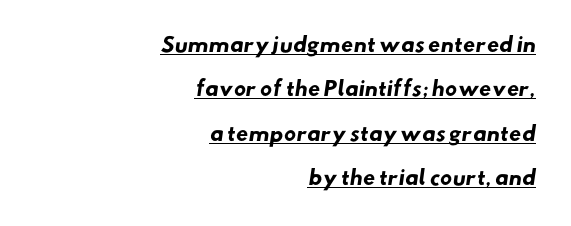
{"bold": "yes", "underline": "yes", "align": "right", "line_spacing": "loose", "line_spacing_ratio": 2.22, "letter_spacing": "normal", "letter_spacing_em": 0.0, "glyph_px": 20}
